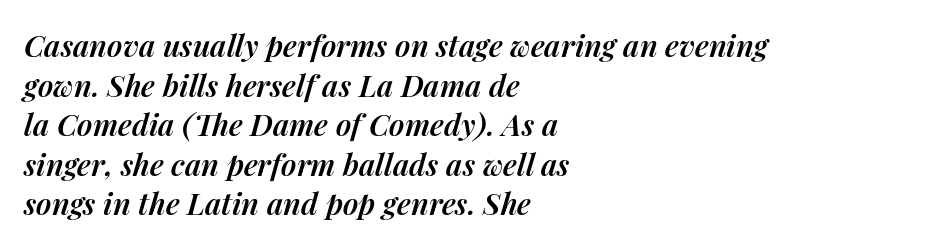
The typography opts for an oblique posture over an upright one. Only glyphs here, with clear space below each row. I'd describe the lettering as semibold — firm but not a full bold. The horizontal fit of the characters is conventional and even. Notice how the passage keeps a crisp vertical edge on the left only. These lines sit exactly where default settings would place them.
